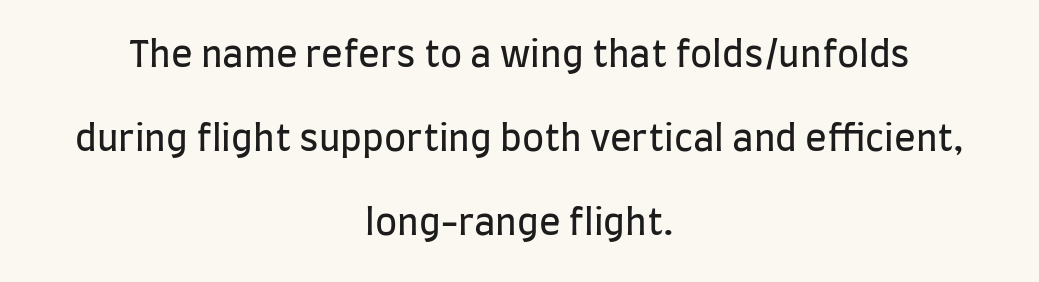
The image shows 36 px regular-weight, condensed sans-serif type, upright; set centered, loose line spacing (2.34x), normal letter spacing, not underlined; low stroke contrast and a large x-height.
